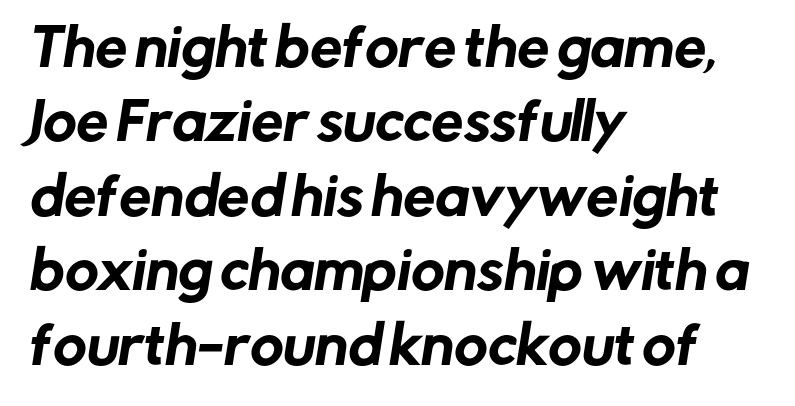
Is this a fixed-width face? No — the glyphs have proportional, varying widths. Compared with typical paragraphs, the rows here are spaced about the same. The foot of each line stays bare and open. Does the type have serifs? No, each stem ends abruptly. Tracking value appears to be zero — textbook default spacing. The paragraph has a hard left edge and a soft right edge.
